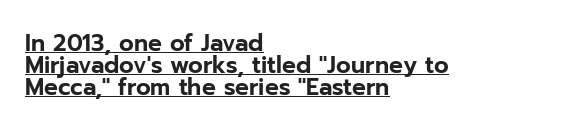
The image shows 23 px text type, upright; set left-aligned, tight line spacing (0.96x), normal letter spacing, underlined.
